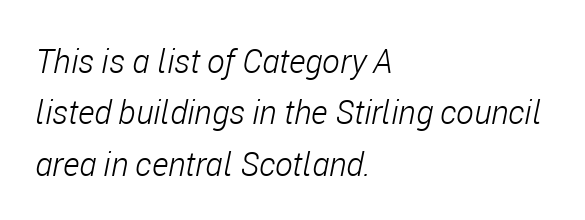
The image shows 33 px light, condensed type, italic (leaning right); set left-aligned, normal line spacing (1.56x), normal letter spacing, not underlined; low stroke contrast and a medium x-height.
